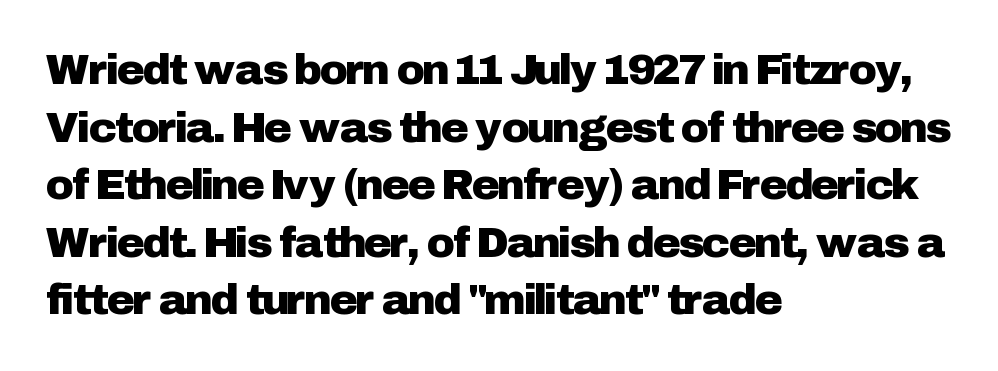
{"serif": "no", "italic": "no", "width": "normal", "stroke_contrast": "low", "x_height": "medium", "monospaced": "no", "underline": "no", "align": "left", "line_spacing": "normal", "line_spacing_ratio": 1.34, "letter_spacing": "normal", "letter_spacing_em": 0.0, "glyph_px": 43}
